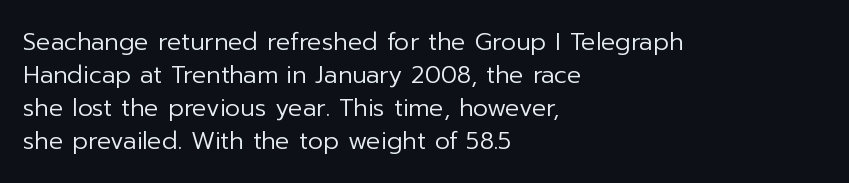
{"italic": "no", "bold": "no", "underline": "no", "align": "left", "line_spacing": "normal", "line_spacing_ratio": 1.37, "letter_spacing": "normal", "letter_spacing_em": 0.0, "glyph_px": 24}
